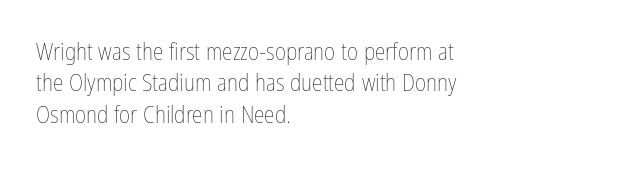
{"italic": "no", "bold": "no", "underline": "no", "align": "left", "line_spacing": "normal", "line_spacing_ratio": 1.31, "letter_spacing": "normal", "letter_spacing_em": 0.0, "glyph_px": 24}
